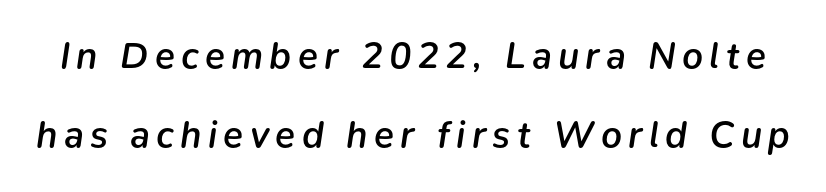
{"italic": "yes", "lean": "right", "slant_degrees": 9, "bold": "semi", "weight": "semibold", "width": "normal", "stroke_contrast": "low", "x_height": "medium", "monospaced": "no", "underline": "no", "line_spacing": "loose", "line_spacing_ratio": 2.14, "glyph_px": 37}
